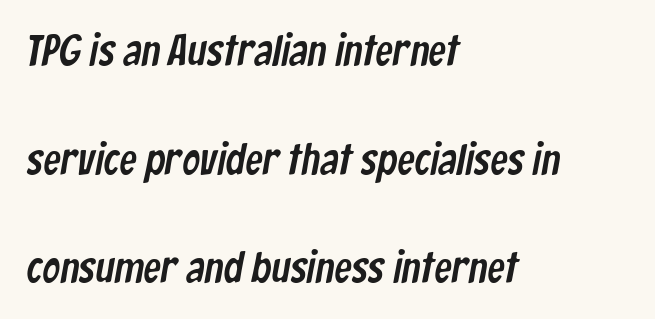
The image shows 44 px condensed sans-serif type; set left-aligned, loose line spacing (2.47x), normal letter spacing, not underlined; low stroke contrast and a medium x-height.
